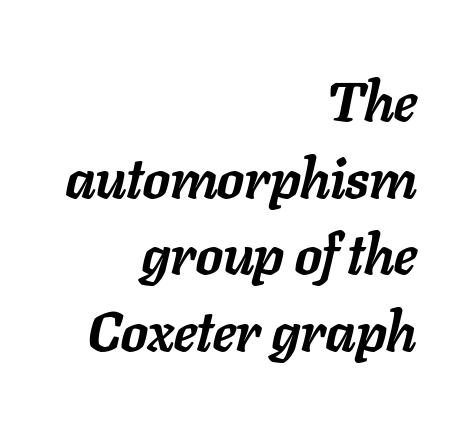
Glyph-to-glyph distance matches everyday printed text. The letters are bold, with thick, heavy strokes. Leading: standard. This is oblique type, the kind used for emphasis or titles.
